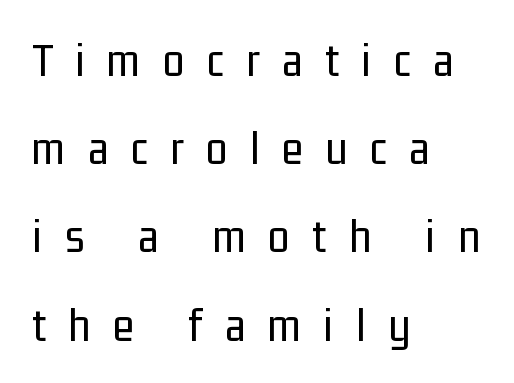
The image shows 49 px regular-weight, condensed sans-serif type, upright; set left-aligned, line spacing 1.8x, unusually wide letter spacing (+0.46 em), not underlined; low stroke contrast and a medium x-height.
